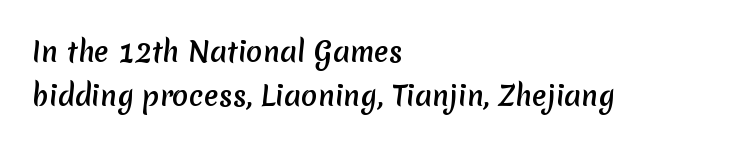
The setting favours the left margin, as ordinary paragraphs usually do. The gap between lines stays unmarked. Leading matches the norm, producing a regular column. Tracking here is standard; glyphs follow each other at the usual distance.
